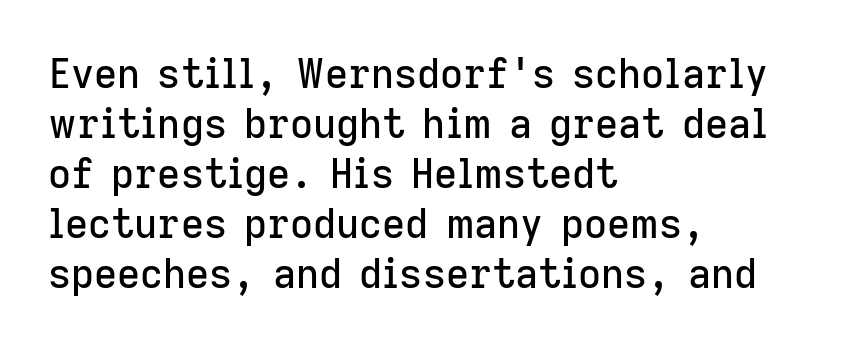
{"serif": "no", "italic": "no", "width": "normal", "stroke_contrast": "low", "x_height": "medium", "monospaced": "no", "underline": "no", "align": "left", "line_spacing": "normal", "line_spacing_ratio": 1.25, "letter_spacing": "normal", "letter_spacing_em": 0.0, "glyph_px": 40}
